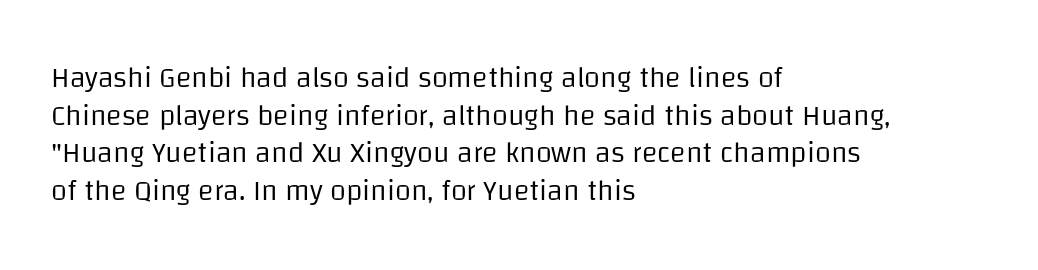
Q: Is the text bold? A: No.
Q: Is the text italic (slanted)? A: No, it is upright.
Q: Is the typeface a serif or a sans-serif typeface? A: Sans-serif.
Q: Is the text underlined? A: No.
Q: How is the paragraph aligned? A: Left-aligned.
Q: Is the spacing between letters normal or unusually wide? A: Normal.
Q: Is the spacing between lines tight, normal or loose? A: Normal.
Q: Width (condensed, normal, or wide)? A: Normal.
Q: Stroke contrast? A: Low.
Q: x-height? A: Large.
Q: Monospaced? A: No.
